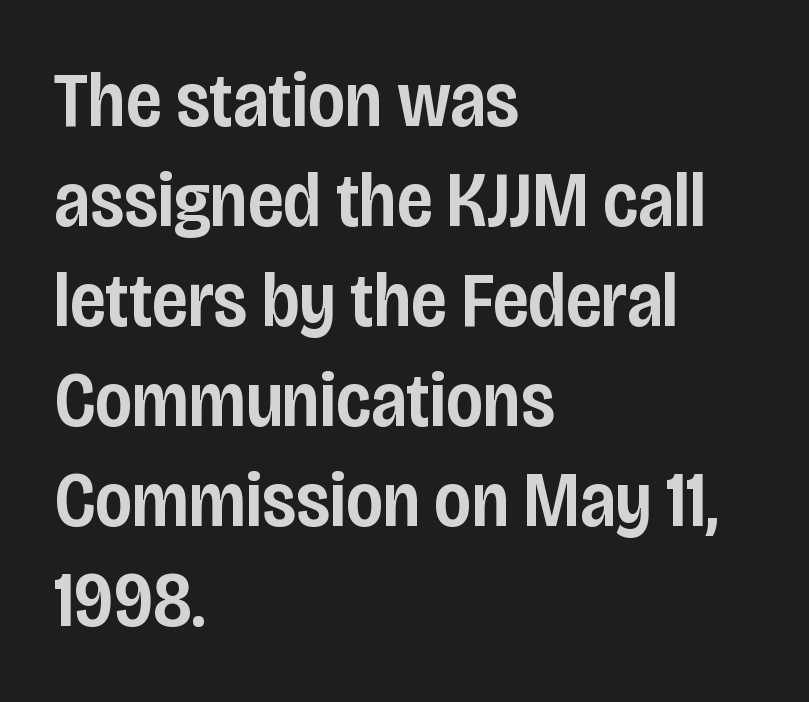
How are the letters spaced? Ordinarily, with no added tracking. Casual observation: everything's shoved over to the left. Look at the bottom of the vertical strokes: they stop flat, with no serifs. These lines were composed using upright roman letters. Think of a printed novel: that variable character pitch is what you see here.
